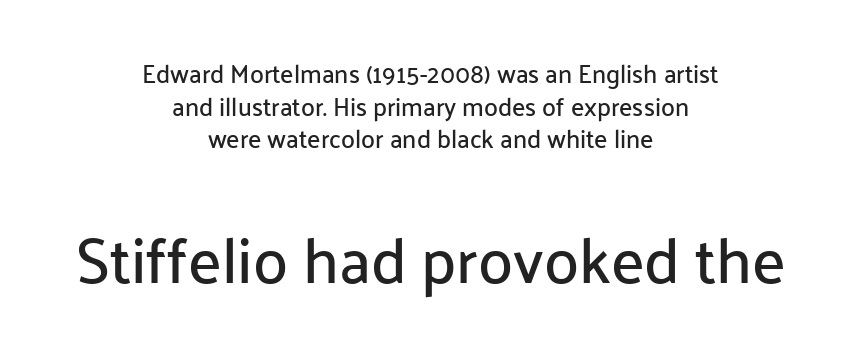
{"serif": "no", "italic": "no", "width": "normal", "stroke_contrast": "low", "x_height": "medium", "monospaced": "no", "underline": "no", "align": "center", "line_spacing": "normal", "line_spacing_ratio": 1.31, "letter_spacing": "normal", "letter_spacing_em": 0.0, "larger_block": "second", "size_ratio": 2.52, "glyph_px": 63}
